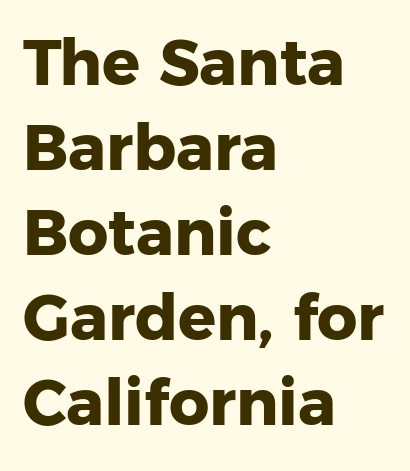
Q: Is the text bold? A: Yes.
Q: Is the text italic (slanted)? A: No, it is upright.
Q: Is the typeface a serif or a sans-serif typeface? A: Sans-serif.
Q: Is the text underlined? A: No.
Q: How is the paragraph aligned? A: Left-aligned.
Q: Is the spacing between letters normal or unusually wide? A: Normal.
Q: Is the spacing between lines tight, normal or loose? A: Normal.
Q: Width (condensed, normal, or wide)? A: Normal.
Q: Stroke contrast? A: Low.
Q: x-height? A: Medium.
Q: Monospaced? A: No.
